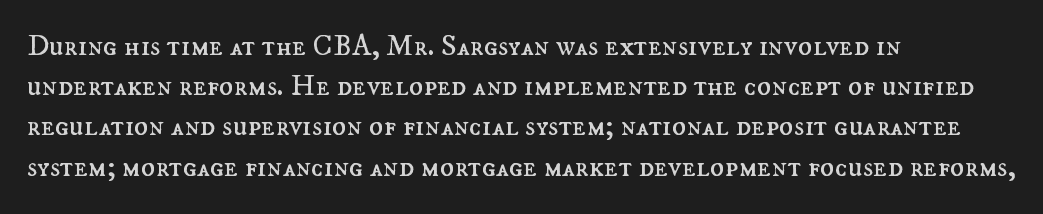
The image shows 30 px regular-weight type, upright; set left-aligned, normal line spacing (1.34x), normal letter spacing, not underlined; medium stroke contrast and a small x-height.
